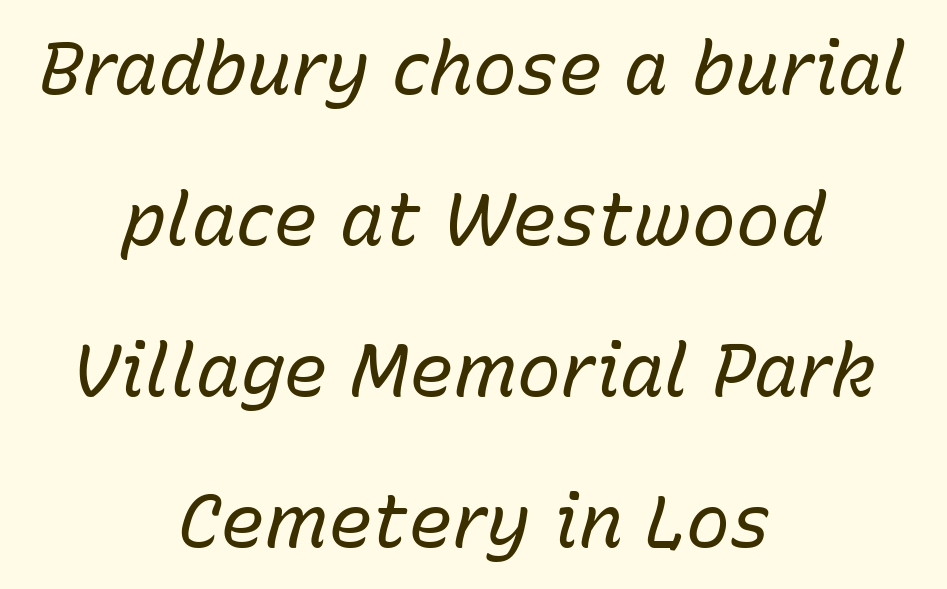
{"italic": "yes", "lean": "right", "slant_degrees": 15, "bold": "no", "weight": "regular", "width": "normal", "stroke_contrast": "low", "x_height": "medium", "monospaced": "no", "underline": "no", "align": "center", "line_spacing": "loose", "line_spacing_ratio": 2.04, "letter_spacing": "normal", "letter_spacing_em": 0.0, "glyph_px": 74}
